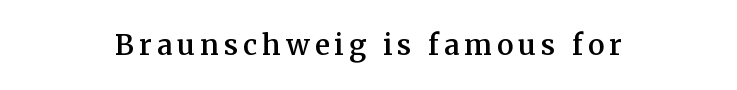
The image shows 28 px semibold serif type, upright; set centered, not underlined; medium stroke contrast and a medium x-height.
